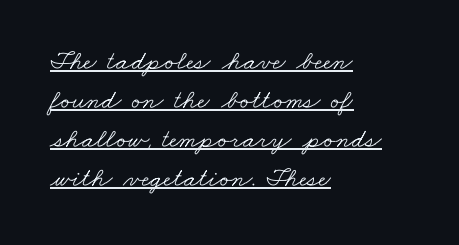
{"bold": "no", "underline": "yes", "align": "left", "line_spacing": "normal", "line_spacing_ratio": 1.44, "letter_spacing": "normal", "letter_spacing_em": 0.0, "glyph_px": 27}
